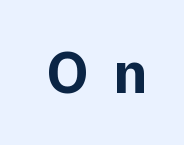
The image shows 60 px bold sans-serif type, upright; set unusually wide letter spacing (+0.42 em), not underlined; low stroke contrast and a medium x-height.
